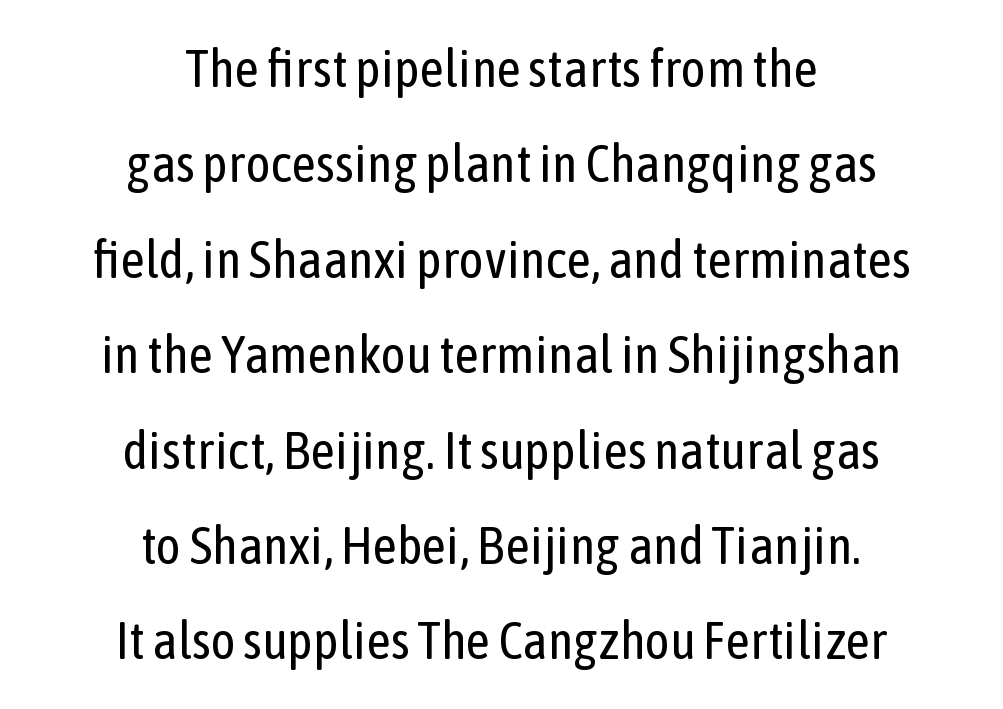
The image shows 53 px regular-weight, condensed sans-serif type, upright; set centered, line spacing 1.8x, normal letter spacing, not underlined; low stroke contrast and a medium x-height.
